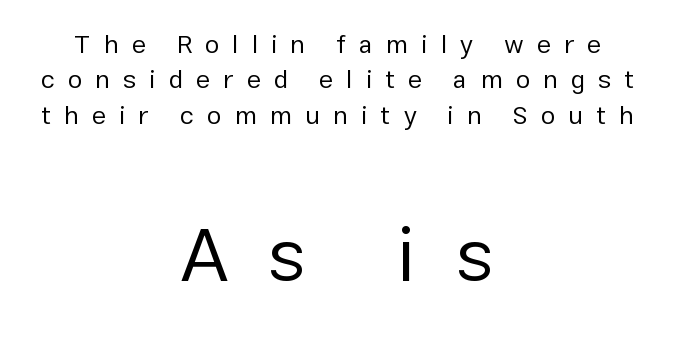
Q: Is the text bold? A: No.
Q: Is the text italic (slanted)? A: No, it is upright.
Q: Is the typeface a serif or a sans-serif typeface? A: Sans-serif.
Q: Is the text underlined? A: No.
Q: How is the paragraph aligned? A: Centered.
Q: Is the spacing between letters normal or unusually wide? A: Unusually wide.
Q: Is the spacing between lines tight, normal or loose? A: Normal.
Q: Which block of text is set in a larger size, the first (top) or the second (bottom)? A: The second (bottom) one.
Q: Width (condensed, normal, or wide)? A: Normal.
Q: Stroke contrast? A: Low.
Q: x-height? A: Medium.
Q: Monospaced? A: No.
